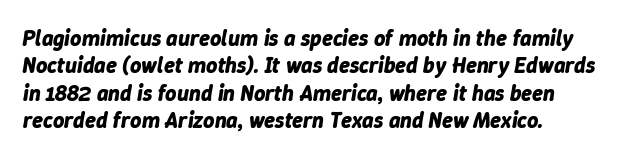
{"italic": "yes", "lean": "right", "slant_degrees": 9, "bold": "yes", "underline": "no", "align": "left", "line_spacing": "normal", "line_spacing_ratio": 1.25, "letter_spacing": "normal", "letter_spacing_em": 0.0, "glyph_px": 22}
